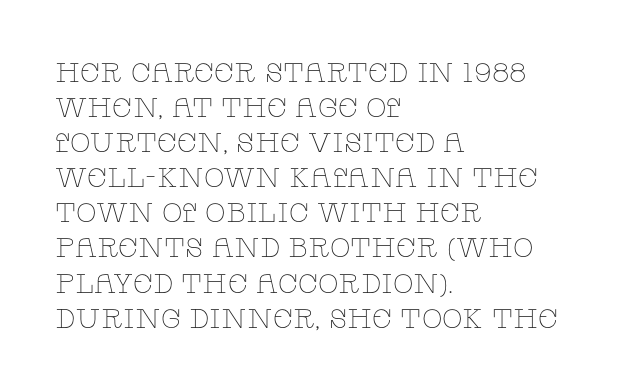
The image shows 27 px text type, upright; set left-aligned, normal line spacing (1.3x), normal letter spacing, not underlined.
